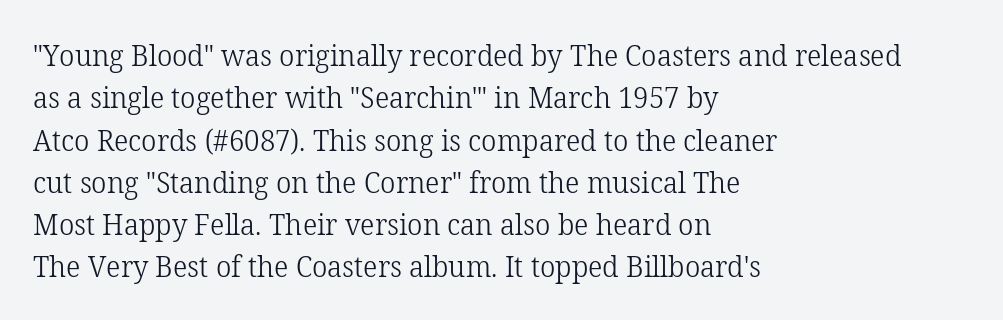
{"serif": "yes", "italic": "no", "bold": "no", "weight": "light", "width": "normal", "stroke_contrast": "low", "x_height": "medium", "monospaced": "no", "underline": "no", "align": "left", "line_spacing": "normal", "line_spacing_ratio": 1.41, "letter_spacing": "normal", "letter_spacing_em": 0.0, "glyph_px": 30}
